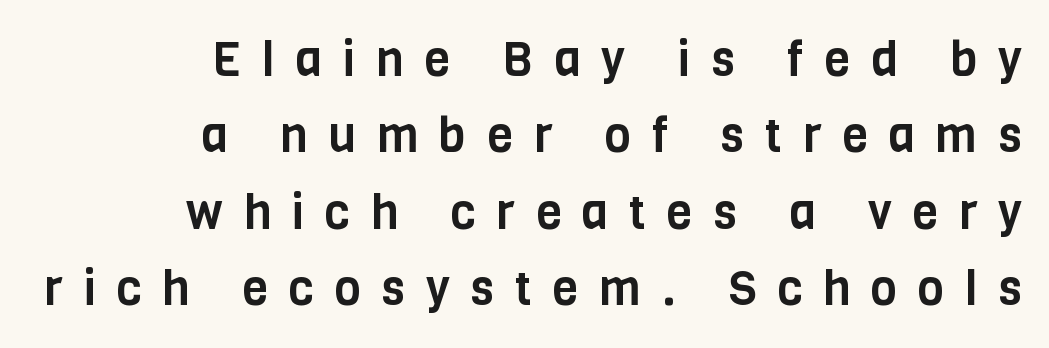
{"serif": "no", "italic": "no", "width": "condensed", "stroke_contrast": "low", "x_height": "large", "monospaced": "no", "underline": "no", "align": "right", "line_spacing": "normal", "line_spacing_ratio": 1.59, "letter_spacing": "wide", "letter_spacing_em": 0.43, "glyph_px": 48}
